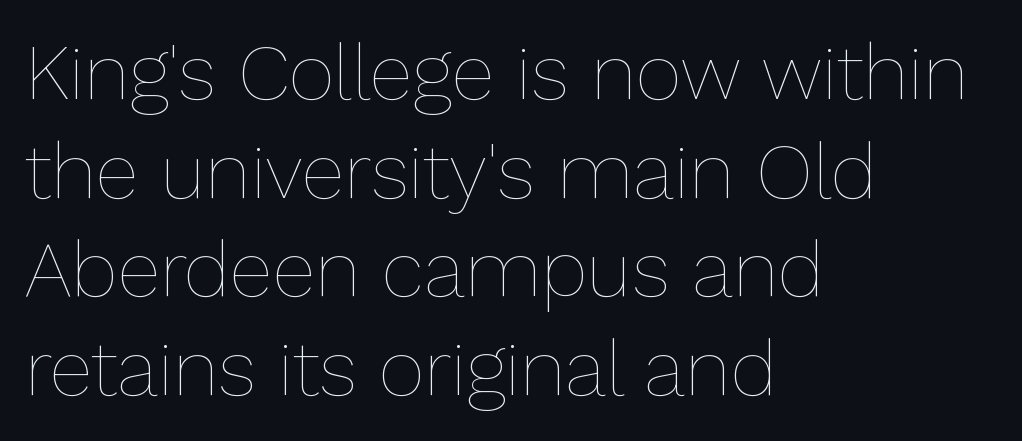
Q: Is the text bold? A: No.
Q: Is the text italic (slanted)? A: No, it is upright.
Q: Is the text underlined? A: No.
Q: How is the paragraph aligned? A: Left-aligned.
Q: Is the spacing between letters normal or unusually wide? A: Normal.
Q: Is the spacing between lines tight, normal or loose? A: Normal.
Q: Width (condensed, normal, or wide)? A: Normal.
Q: Stroke contrast? A: Low.
Q: x-height? A: Medium.
Q: Monospaced? A: No.
